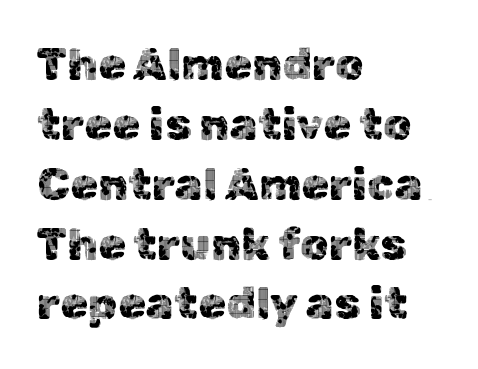
{"serif": "no", "italic": "no", "width": "normal", "x_height": "medium", "monospaced": "no", "underline": "no", "align": "left", "line_spacing": "normal", "line_spacing_ratio": 1.33, "letter_spacing": "normal", "letter_spacing_em": 0.0, "glyph_px": 45}
